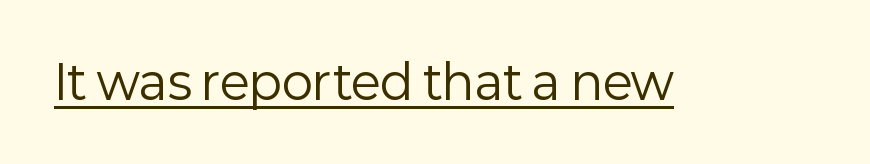
Q: Is the text bold? A: No.
Q: Is the text italic (slanted)? A: No, it is upright.
Q: Is the typeface a serif or a sans-serif typeface? A: Sans-serif.
Q: Is the text underlined? A: Yes.
Q: Is the spacing between letters normal or unusually wide? A: Normal.
Q: Width (condensed, normal, or wide)? A: Normal.
Q: Stroke contrast? A: Low.
Q: x-height? A: Medium.
Q: Monospaced? A: No.
